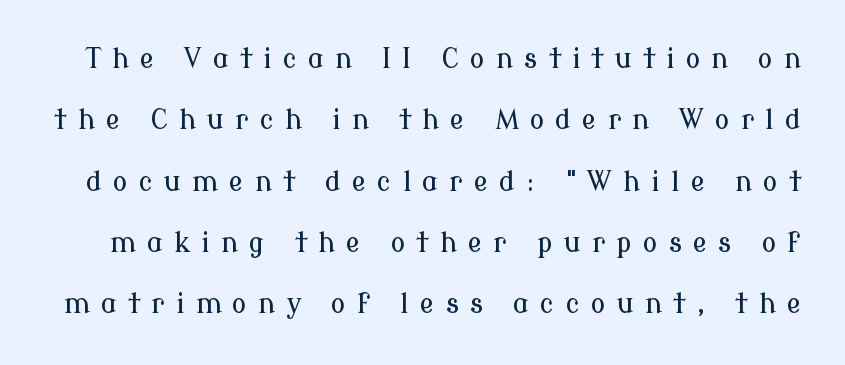
The image shows 27 px text type, upright; set loose line spacing (2.27x), unusually wide letter spacing (+0.41 em), not underlined.
